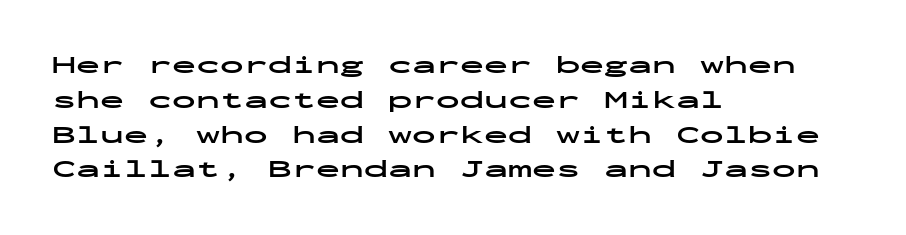
Q: Is the text bold? A: Yes.
Q: Is the text italic (slanted)? A: No, it is upright.
Q: Is the text underlined? A: No.
Q: How is the paragraph aligned? A: Left-aligned.
Q: Is the spacing between letters normal or unusually wide? A: Normal.
Q: Is the spacing between lines tight, normal or loose? A: Normal.
